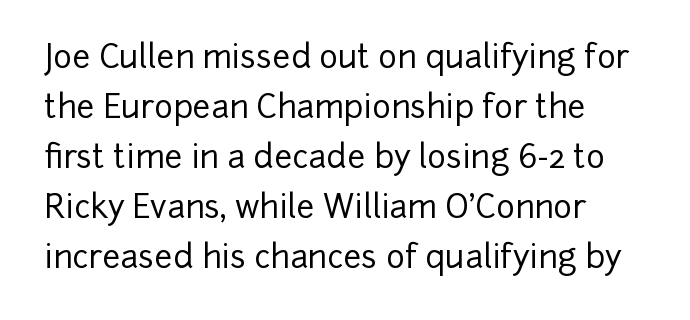
Q: Is the text italic (slanted)? A: No, it is upright.
Q: Is the typeface a serif or a sans-serif typeface? A: Sans-serif.
Q: Is the text underlined? A: No.
Q: How is the paragraph aligned? A: Left-aligned.
Q: Is the spacing between letters normal or unusually wide? A: Normal.
Q: Is the spacing between lines tight, normal or loose? A: Normal.
Q: Width (condensed, normal, or wide)? A: Normal.
Q: Stroke contrast? A: Low.
Q: x-height? A: Medium.
Q: Monospaced? A: No.
